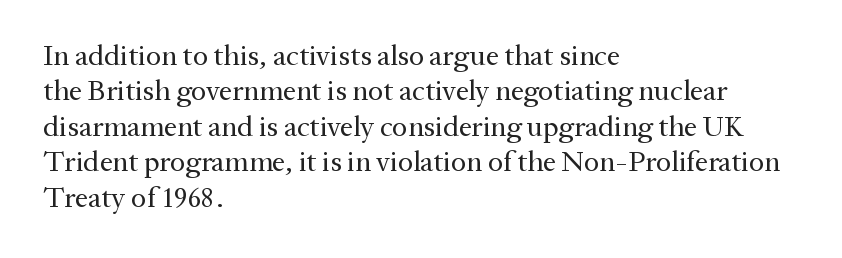
Q: Is the text bold? A: No.
Q: Is the text italic (slanted)? A: No, it is upright.
Q: Is the typeface a serif or a sans-serif typeface? A: Serif.
Q: Is the text underlined? A: No.
Q: How is the paragraph aligned? A: Left-aligned.
Q: Is the spacing between letters normal or unusually wide? A: Normal.
Q: Width (condensed, normal, or wide)? A: Normal.
Q: Stroke contrast? A: Medium.
Q: x-height? A: Medium.
Q: Monospaced? A: No.
